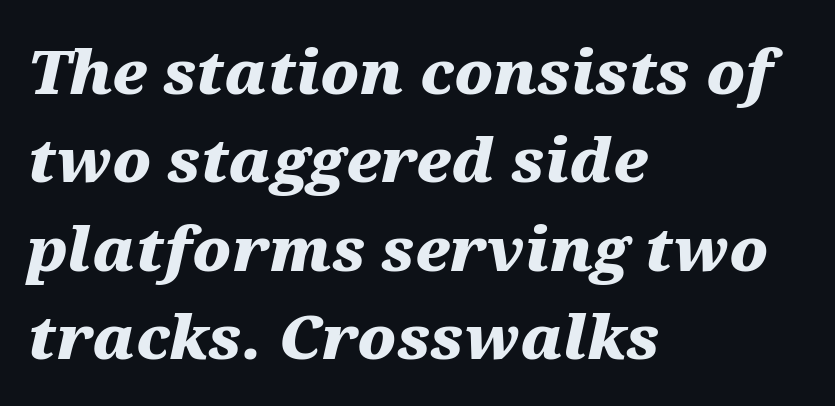
Q: Is the text bold? A: Yes.
Q: Is the text italic (slanted)? A: Yes, it leans right by about 12 degrees.
Q: Is the text underlined? A: No.
Q: How is the paragraph aligned? A: Left-aligned.
Q: Is the spacing between letters normal or unusually wide? A: Normal.
Q: Is the spacing between lines tight, normal or loose? A: Normal.
Q: Width (condensed, normal, or wide)? A: Wide.
Q: Stroke contrast? A: Medium.
Q: x-height? A: Medium.
Q: Monospaced? A: No.
